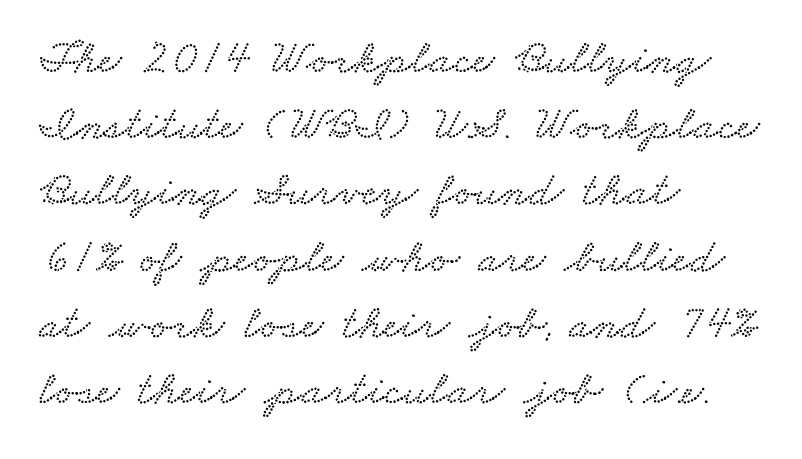
{"width": "wide", "stroke_contrast": "low", "x_height": "small", "monospaced": "no", "underline": "no", "align": "left", "line_spacing": "normal", "line_spacing_ratio": 1.38, "letter_spacing": "normal", "letter_spacing_em": 0.0, "glyph_px": 48}
